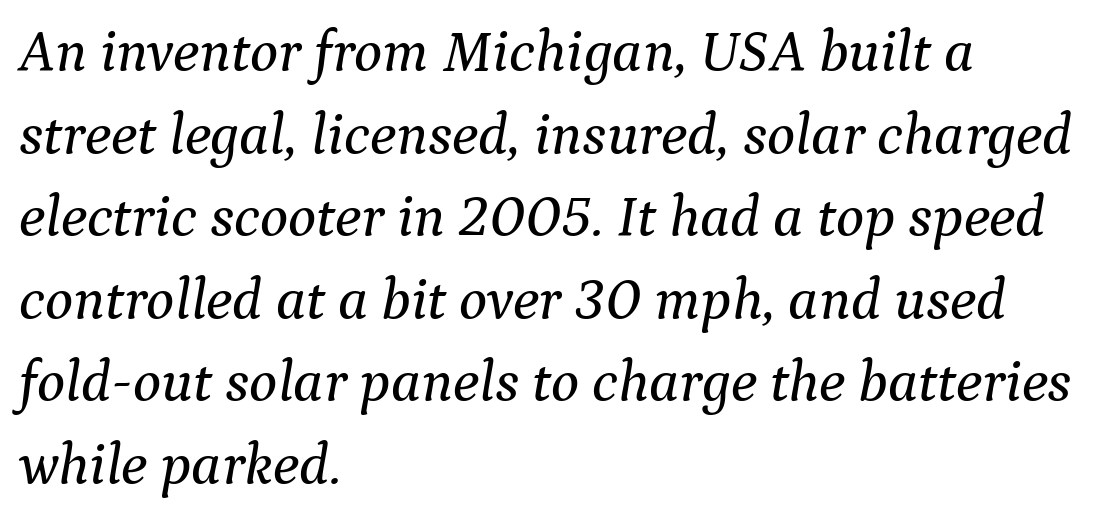
Q: Is the text italic (slanted)? A: Yes, it leans right by about 9 degrees.
Q: Is the typeface a serif or a sans-serif typeface? A: Serif.
Q: Is the text underlined? A: No.
Q: How is the paragraph aligned? A: Left-aligned.
Q: Is the spacing between letters normal or unusually wide? A: Normal.
Q: Is the spacing between lines tight, normal or loose? A: Normal.
Q: Width (condensed, normal, or wide)? A: Normal.
Q: Stroke contrast? A: Medium.
Q: x-height? A: Medium.
Q: Monospaced? A: No.
